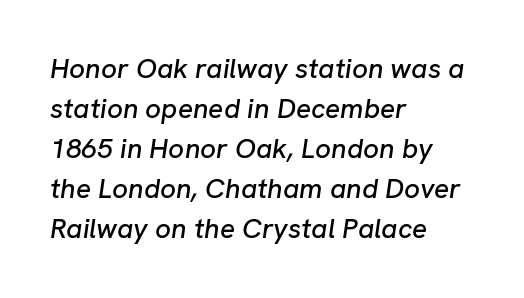
The image shows 28 px text type, italic (leaning right); set left-aligned, normal line spacing (1.43x), normal letter spacing, not underlined; low stroke contrast and a medium x-height.
